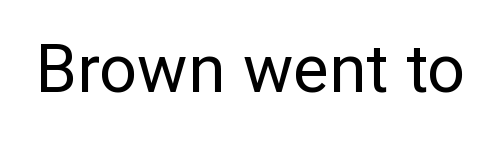
In terms of letterform style, serifs are entirely absent. You could call the tracking neutral — neither tight nor loose. The face looks like a standard text weight, possibly lighter. This sample uses an upright cut, with every glyph sitting square on the baseline. The string is rendered with underlining switched off. Note the varied advance widths — an 'i' is clearly narrower than an 'm'.
